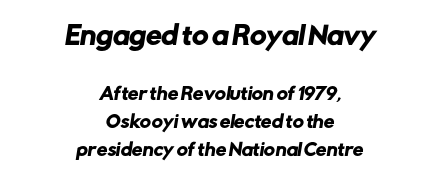
The image shows 25 px text type; set centered, normal line spacing (1.65x), normal letter spacing, not underlined; the first (top) block is 1.47x larger.
